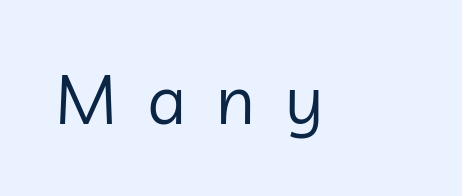
The image shows 68 px regular-weight sans-serif type, upright; set unusually wide letter spacing (+0.44 em), not underlined; low stroke contrast and a medium x-height.
